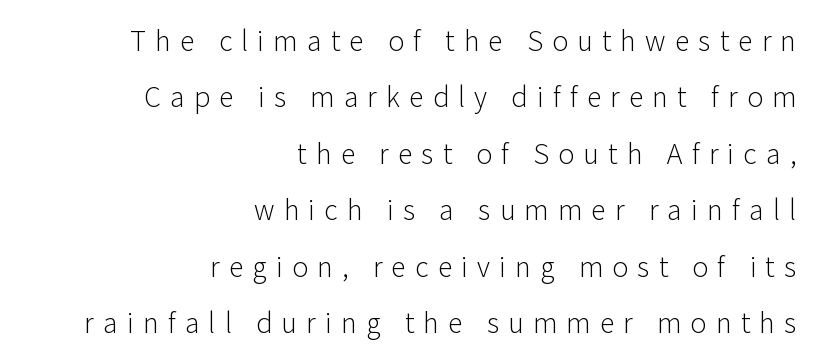
Q: Is the text bold? A: No.
Q: Is the text italic (slanted)? A: No, it is upright.
Q: Is the text underlined? A: No.
Q: How is the paragraph aligned? A: Right-aligned.
Q: Is the spacing between letters normal or unusually wide? A: Unusually wide.
Q: Is the spacing between lines tight, normal or loose? A: Loose.
